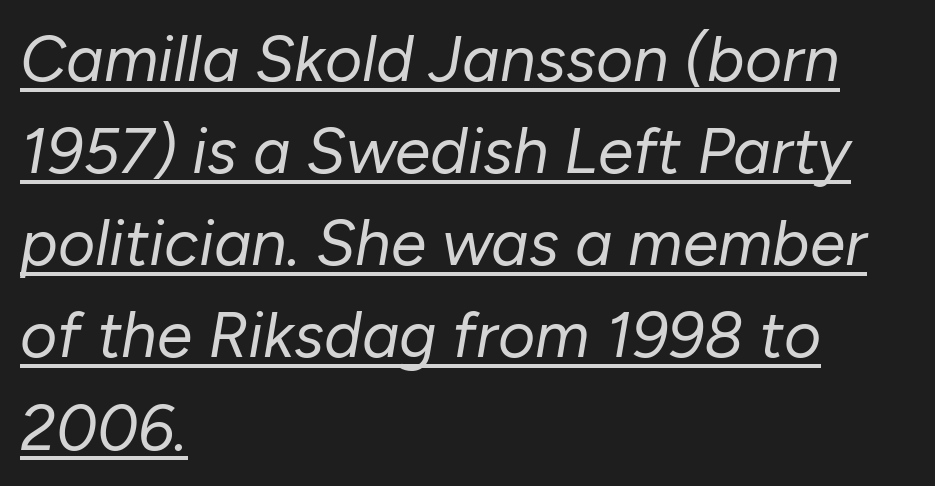
The image shows 64 px regular-weight type, italic (leaning right); set left-aligned, normal line spacing (1.44x), normal letter spacing, underlined; low stroke contrast and a medium x-height.
